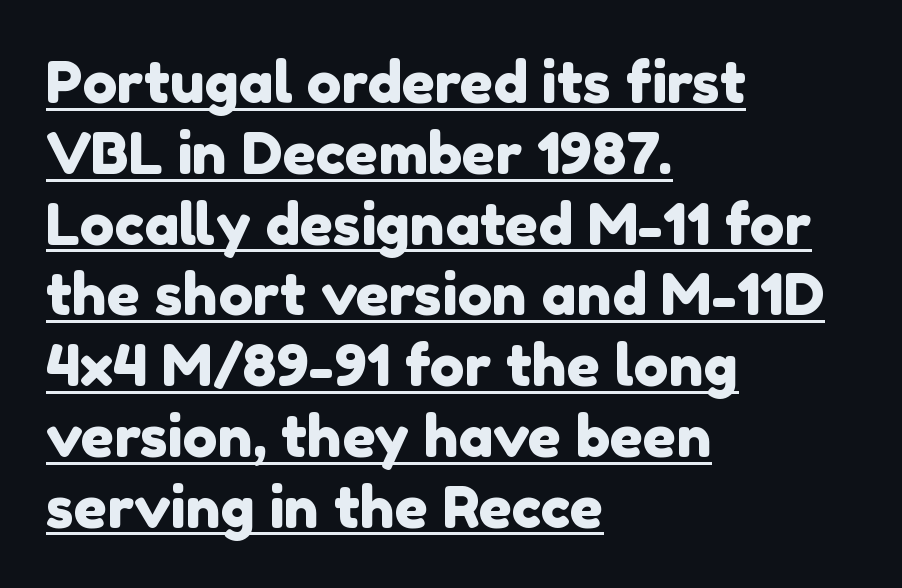
{"serif": "no", "width": "normal", "x_height": "medium", "monospaced": "no", "underline": "yes", "align": "left", "line_spacing_ratio": 1.22, "letter_spacing": "normal", "letter_spacing_em": 0.0, "glyph_px": 58}
